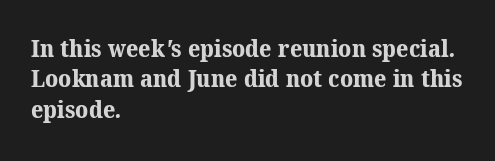
The image shows 24 px bold type; set left-aligned, normal line spacing (1.27x), normal letter spacing, not underlined.
